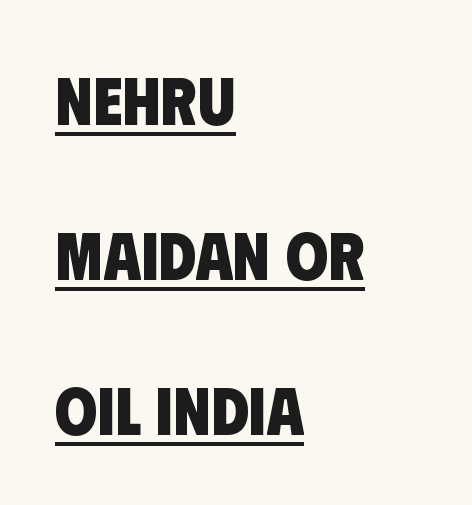
Here the designer chose a conventional face with non-uniform glyph widths. You could fit nearly another row in the gap between these rows. Here the glyphs are tracked normally, forming tight word shapes. In designer terms, the underline attribute is active on this setting.
